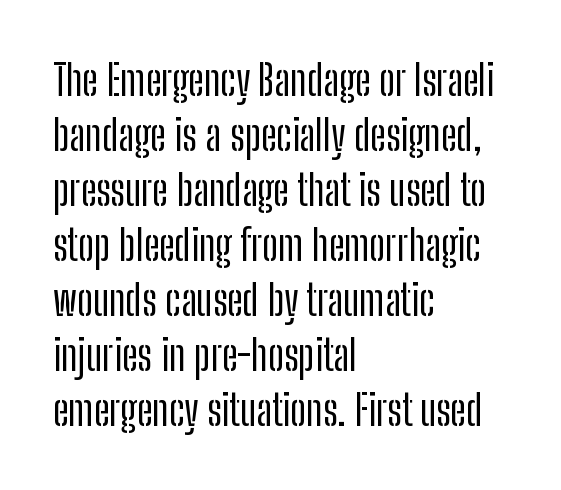
{"serif": "no", "italic": "no", "width": "condensed", "stroke_contrast": "low", "x_height": "medium", "monospaced": "no", "underline": "no", "align": "left", "line_spacing": "normal", "line_spacing_ratio": 1.28, "letter_spacing": "normal", "letter_spacing_em": 0.0, "glyph_px": 43}
